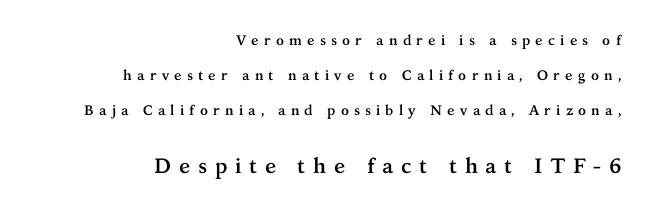
The image shows 21 px bold type, upright; set right-aligned, loose line spacing (2.49x), unusually wide letter spacing (+0.36 em), not underlined; the second (bottom) block is 1.5x larger.
